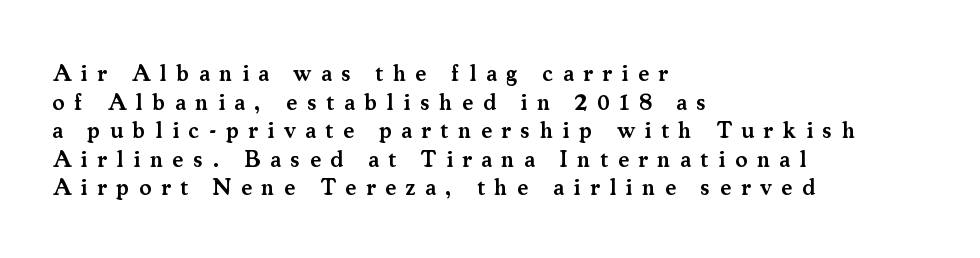
Q: Is the text bold? A: Semi-bold.
Q: Is the text italic (slanted)? A: No, it is upright.
Q: Is the text underlined? A: No.
Q: How is the paragraph aligned? A: Left-aligned.
Q: Is the spacing between letters normal or unusually wide? A: Unusually wide.
